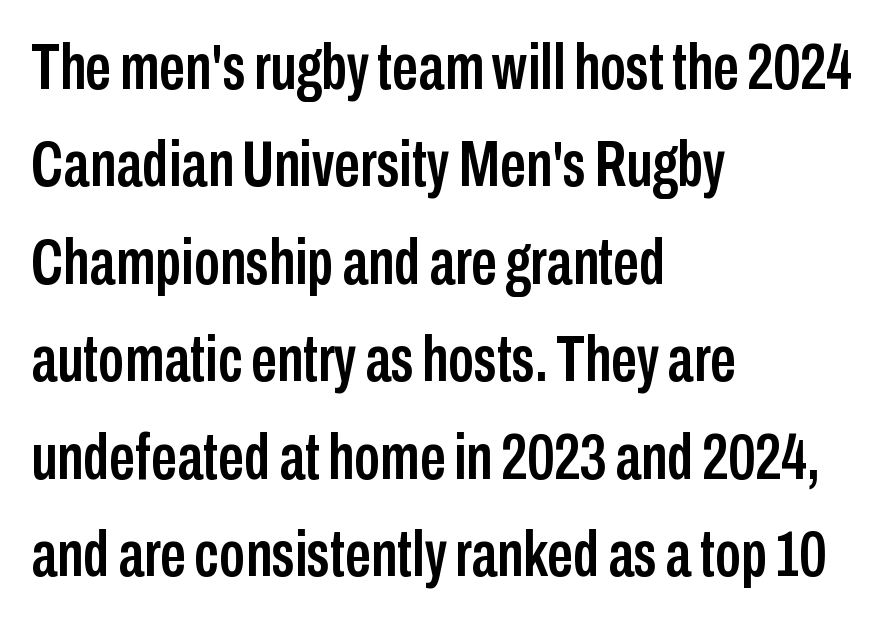
The image shows 65 px condensed sans-serif type, upright; set left-aligned, normal line spacing (1.5x), normal letter spacing, not underlined; low stroke contrast and a medium x-height.
